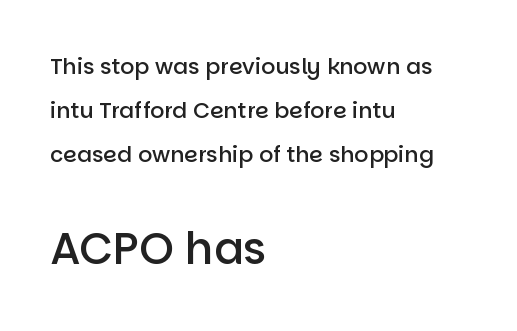
{"serif": "no", "italic": "no", "bold": "semi", "weight": "semibold", "width": "normal", "stroke_contrast": "low", "x_height": "large", "monospaced": "no", "underline": "no", "align": "left", "line_spacing": "loose", "line_spacing_ratio": 2.0, "letter_spacing": "normal", "letter_spacing_em": 0.0, "larger_block": "second", "size_ratio": 2.0, "glyph_px": 44}
